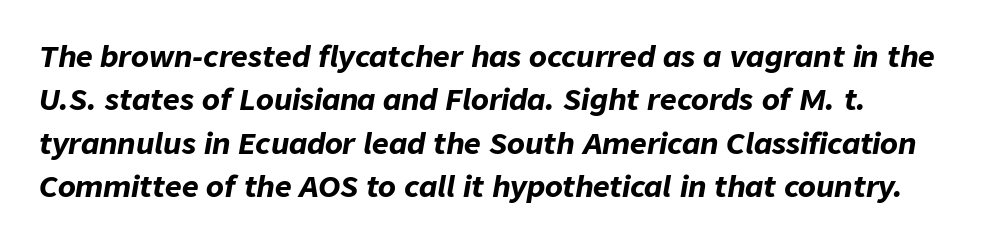
The image shows 29 px bold type, italic (leaning right); set left-aligned, normal line spacing (1.5x), normal letter spacing, not underlined; low stroke contrast and a medium x-height.
